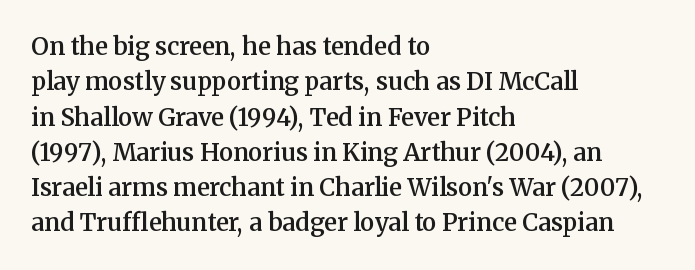
The image shows 24 px text type, upright; set left-aligned, normal line spacing (1.47x), normal letter spacing, not underlined.
